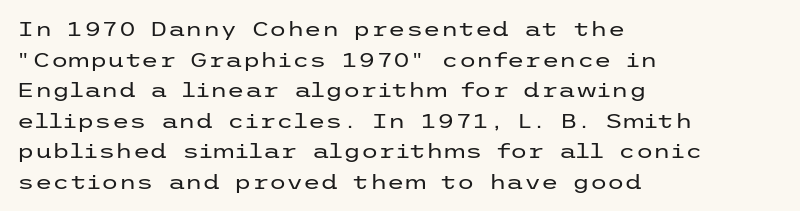
The image shows 20 px text type, upright; set left-aligned, normal line spacing (1.53x), normal letter spacing, not underlined.
